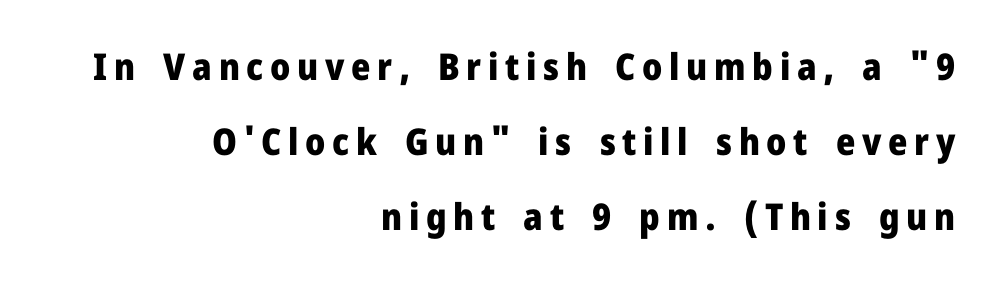
The passage shown is typed in a proportional face where columns would drift. This rendering features lettering with no underline. Unlike a traditional serif, this face leaves its strokes unadorned. This rendering uses right alignment, leaving the left contour irregular.
